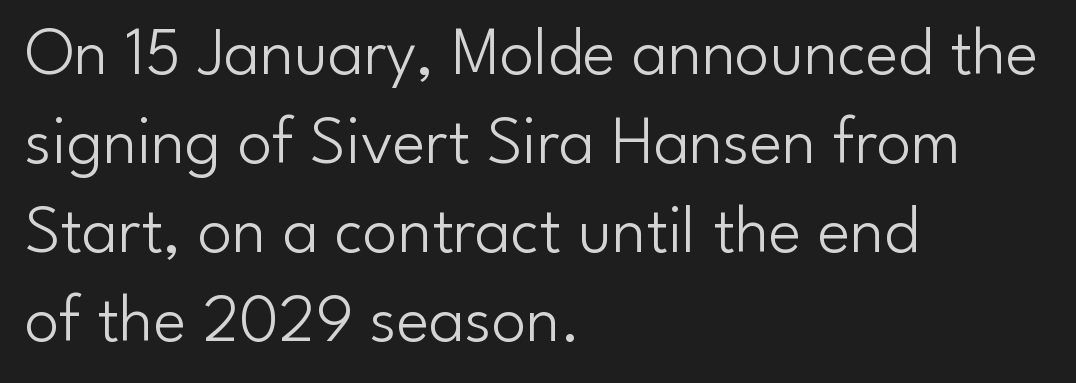
Visually the block forms a straight wall on the left and a jagged coastline on the right. What's the leading like? Ordinary, nothing unusual. Compared with a typical body face, this is equally light or lighter still. Here the glyphs are tracked normally, forming tight word shapes. The specimen omits any rule beneath the text block's lines.
